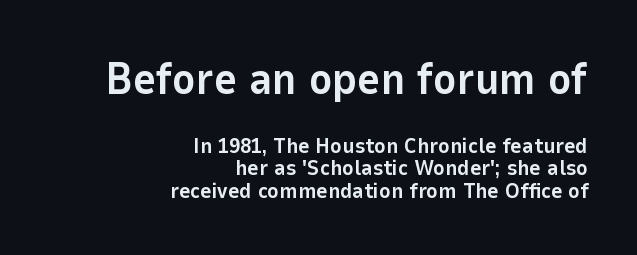
{"serif": "no", "italic": "no", "bold": "yes", "weight": "bold", "width": "normal", "stroke_contrast": "low", "x_height": "medium", "monospaced": "no", "underline": "no", "align": "right", "line_spacing": "tight", "line_spacing_ratio": 1.03, "letter_spacing": "normal", "letter_spacing_em": 0.0, "larger_block": "first", "size_ratio": 2.0, "glyph_px": 44}
